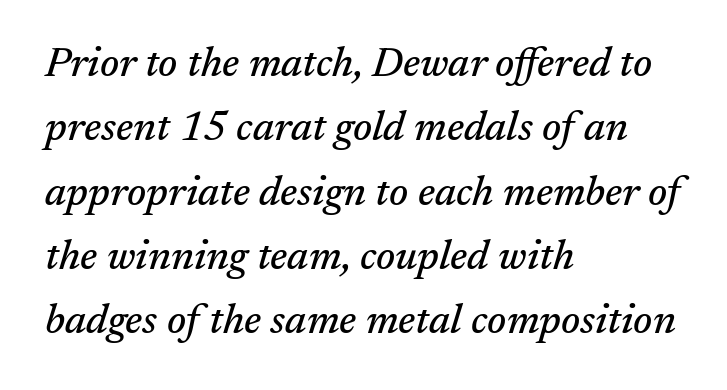
Is the letter spacing exaggerated? No — it looks like the ordinary default. This is oblique type, the kind used for emphasis or titles. Notice how the passage keeps a crisp vertical edge on the left only. Note the varied advance widths — an 'i' is clearly narrower than an 'm'. This sample keeps an unexceptional amount of space between lines. Yep, those are serifs on the letters.
